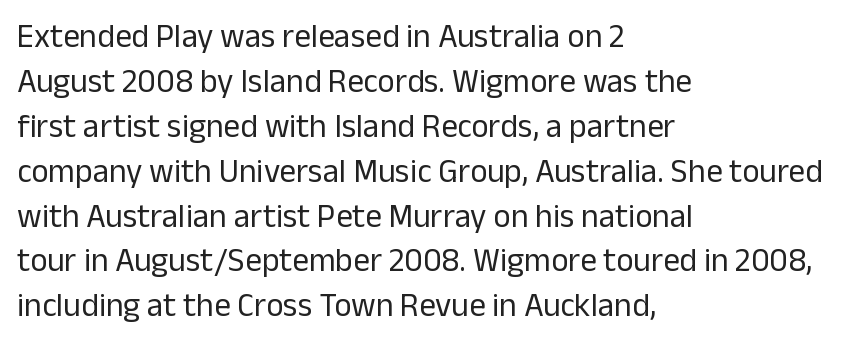
The image shows 33 px regular-weight sans-serif type, upright; set left-aligned, normal line spacing (1.36x), normal letter spacing, not underlined; low stroke contrast and a medium x-height.
